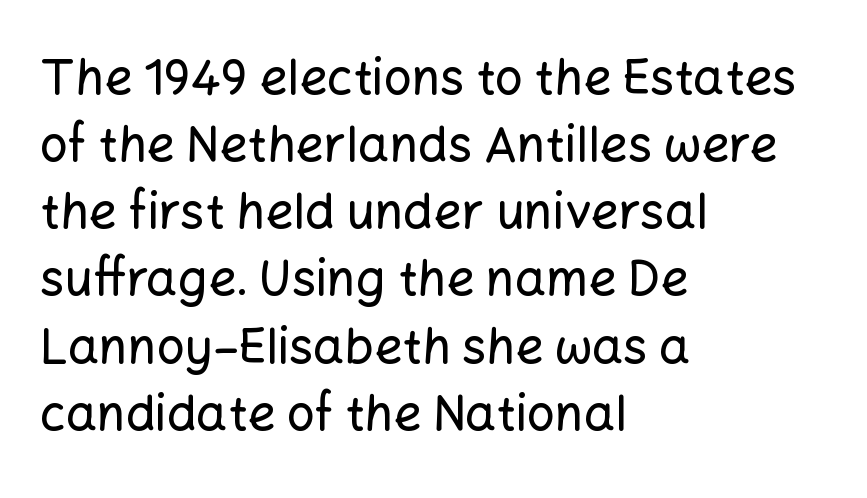
{"serif": "no", "italic": "no", "width": "normal", "stroke_contrast": "low", "x_height": "medium", "monospaced": "no", "underline": "no", "align": "left", "line_spacing": "normal", "line_spacing_ratio": 1.37, "letter_spacing": "normal", "letter_spacing_em": 0.0, "glyph_px": 49}
